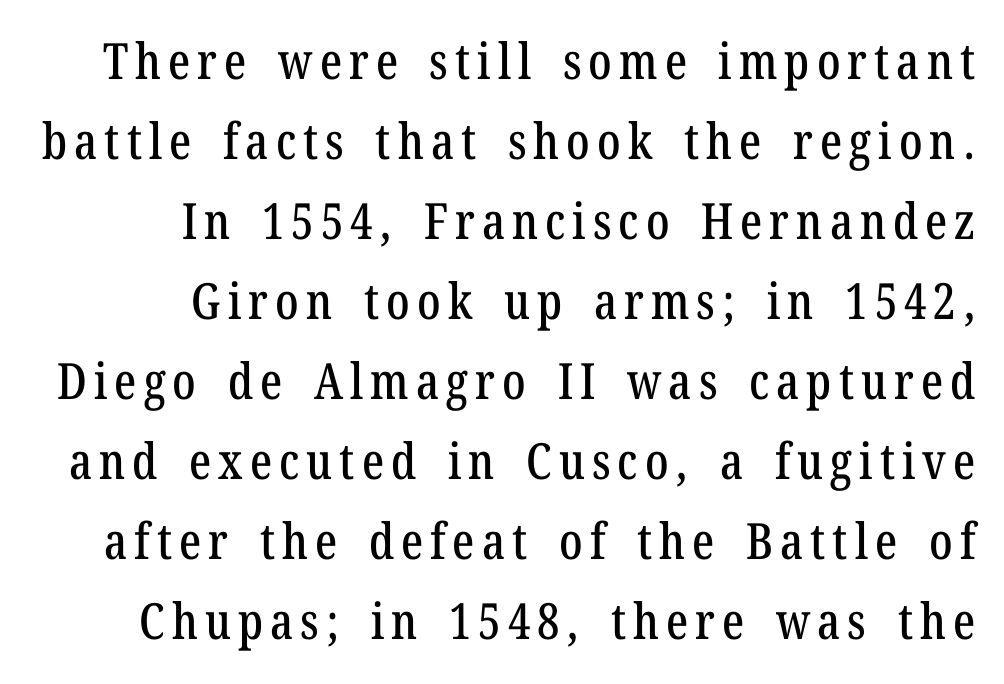
Q: Is the text italic (slanted)? A: No, it is upright.
Q: Is the typeface a serif or a sans-serif typeface? A: Serif.
Q: Is the text underlined? A: No.
Q: How is the paragraph aligned? A: Right-aligned.
Q: Is the spacing between lines tight, normal or loose? A: Normal.
Q: Width (condensed, normal, or wide)? A: Condensed.
Q: Stroke contrast? A: Low.
Q: x-height? A: Medium.
Q: Monospaced? A: No.
